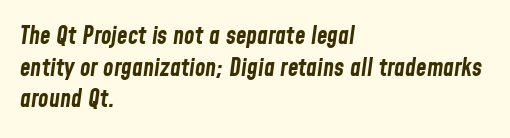
Look at the stroke-to-counter ratio: heavy, a bold. These lines keep a tight, regular rhythm from letter to letter. These lines sit exactly where default settings would place them. When letters slant like this, we call the style italic.
